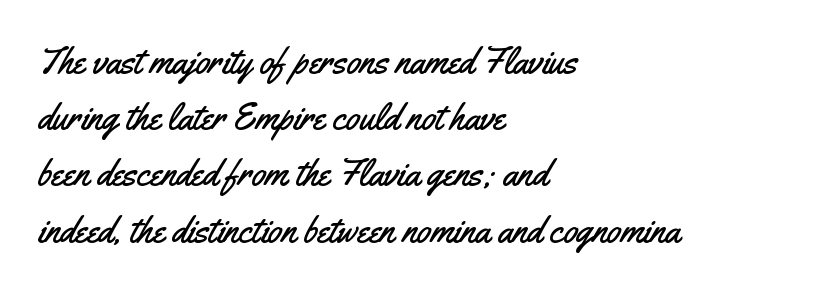
The image shows 37 px condensed sans-serif type; set left-aligned, normal line spacing (1.52x), normal letter spacing, not underlined; medium stroke contrast and a small x-height.
